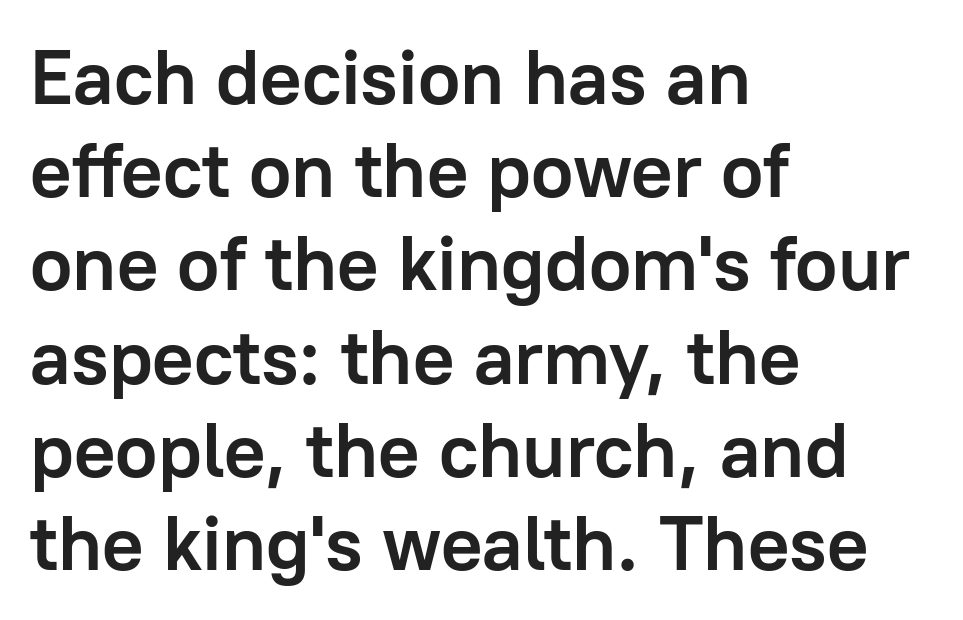
Q: Is the text bold? A: Yes.
Q: Is the text italic (slanted)? A: No, it is upright.
Q: Is the typeface a serif or a sans-serif typeface? A: Sans-serif.
Q: Is the text underlined? A: No.
Q: How is the paragraph aligned? A: Left-aligned.
Q: Is the spacing between letters normal or unusually wide? A: Normal.
Q: Width (condensed, normal, or wide)? A: Normal.
Q: Stroke contrast? A: Low.
Q: x-height? A: Medium.
Q: Monospaced? A: No.
